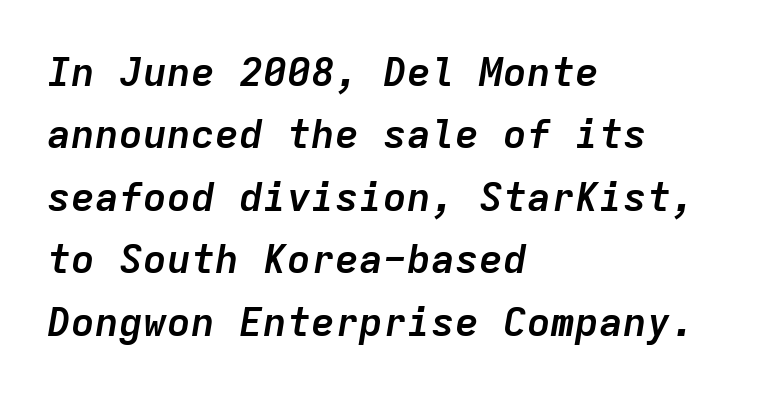
The image shows 40 px semibold type, italic (leaning right), monospaced; set left-aligned, normal line spacing (1.56x), normal letter spacing, not underlined; low stroke contrast and a medium x-height.
